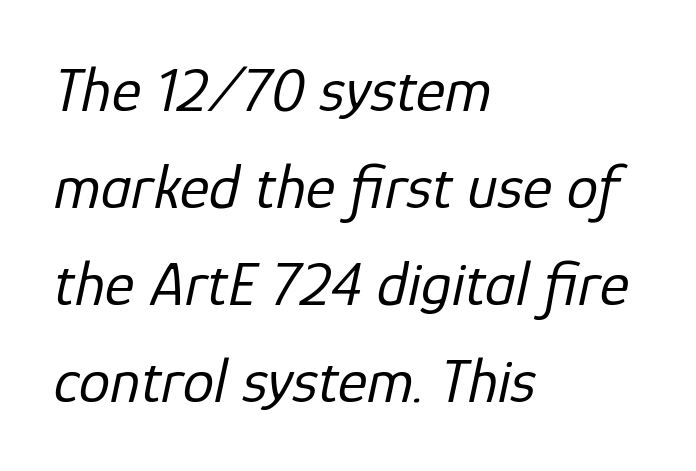
Q: Is the text bold? A: No.
Q: Is the text italic (slanted)? A: Yes, it leans right by about 12 degrees.
Q: Is the text underlined? A: No.
Q: How is the paragraph aligned? A: Left-aligned.
Q: Is the spacing between letters normal or unusually wide? A: Normal.
Q: Is the spacing between lines tight, normal or loose? A: Normal.
Q: Width (condensed, normal, or wide)? A: Normal.
Q: Stroke contrast? A: Low.
Q: x-height? A: Medium.
Q: Monospaced? A: No.
